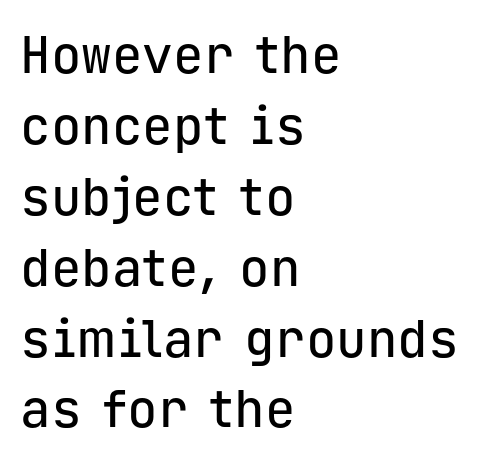
The image shows 51 px sans-serif type, upright, monospaced; set left-aligned, normal line spacing (1.39x), normal letter spacing, not underlined; low stroke contrast and a medium x-height.
